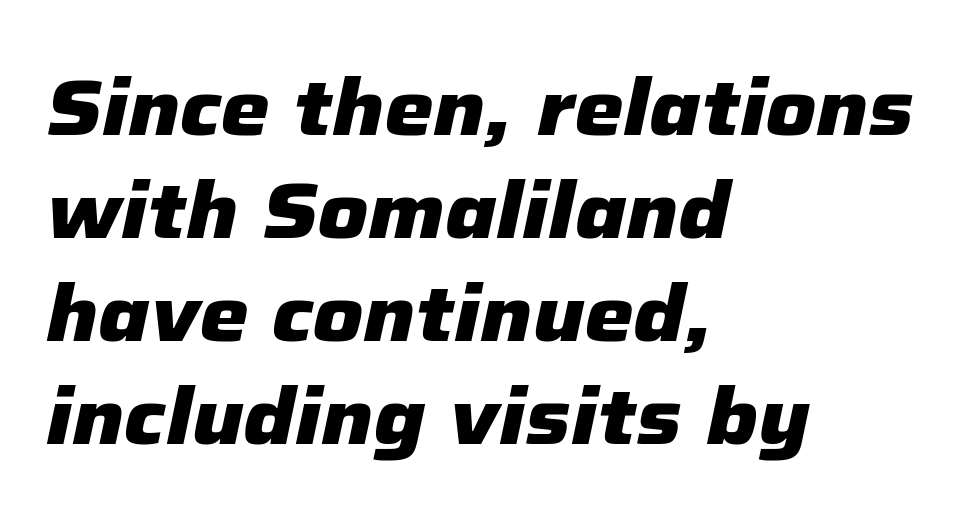
Rendered with sloped, italic letterforms. The area under the type is left untouched. Think of a printed novel: that variable character pitch is what you see here. Leftover space on each line is placed entirely after the last word. Rows of type keep a routine distance in the vertical direction. These lines keep a tight, regular rhythm from letter to letter.
